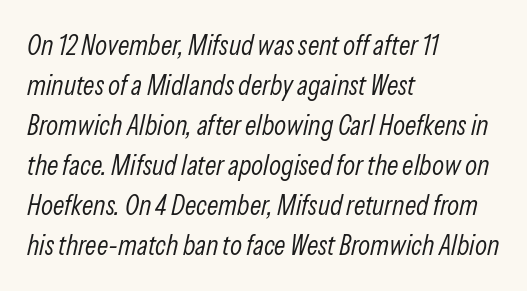
The image shows 28 px light, condensed type, italic (leaning right); set left-aligned, normal line spacing (1.43x), normal letter spacing, not underlined; low stroke contrast and a medium x-height.
